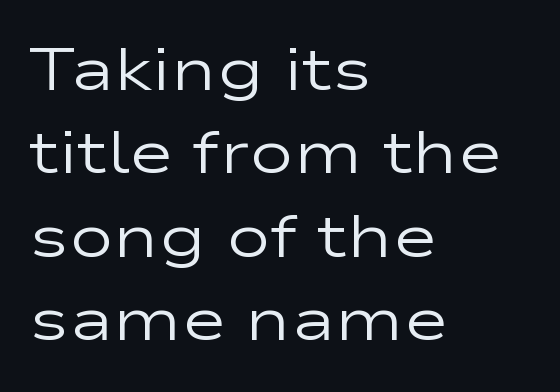
Q: Is the text bold? A: No.
Q: Is the text italic (slanted)? A: No, it is upright.
Q: Is the typeface a serif or a sans-serif typeface? A: Sans-serif.
Q: Is the text underlined? A: No.
Q: How is the paragraph aligned? A: Left-aligned.
Q: Is the spacing between letters normal or unusually wide? A: Normal.
Q: Is the spacing between lines tight, normal or loose? A: Normal.
Q: Width (condensed, normal, or wide)? A: Wide.
Q: Stroke contrast? A: Low.
Q: x-height? A: Medium.
Q: Monospaced? A: No.
